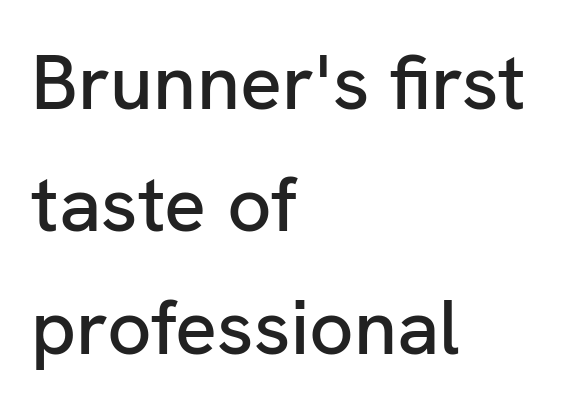
A typesetter would label this face a sans. Every character sits straight up, as roman type does. Spacing verdict: proportional, widths tailored to each character. The strip under each line holds only bare page. Characters follow at the spacing the type designer built in. Caption: multi-line text, flush left, ragged right.
